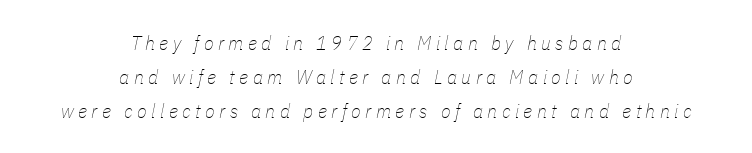
The image shows 20 px text type, italic (leaning right); set centered, normal line spacing (1.7x), unusually wide letter spacing (+0.22 em), not underlined.
